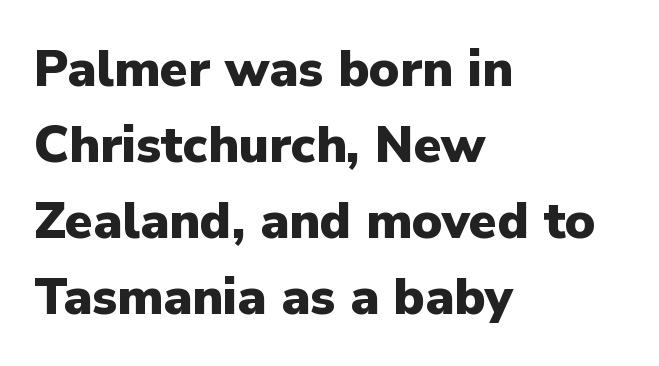
The image shows 51 px heavy sans-serif type, upright; set left-aligned, normal line spacing (1.49x), normal letter spacing, not underlined; low stroke contrast and a medium x-height.
